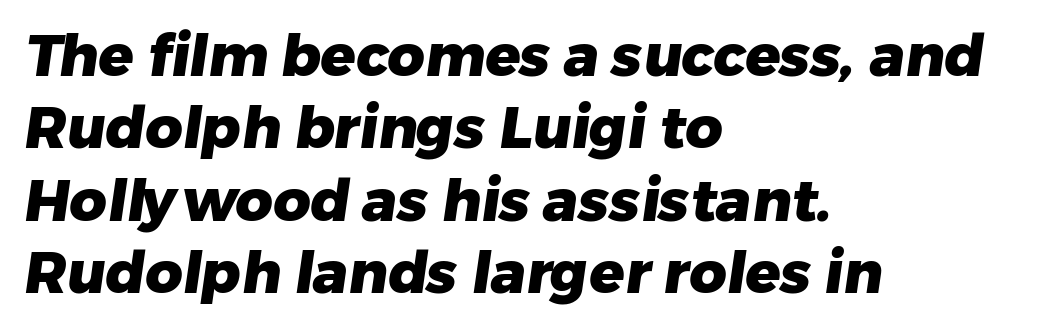
Look at the stroke-to-counter ratio: heavy, a bold. The rendering keeps characters at their native spacing. Glance below the letters and you will spot only blank space. This sample has the flowing, uneven cadence of proportional lettering. Notice how the passage keeps a crisp vertical edge on the left only. Grotesque or geometric, the face here clearly has no serifs.
